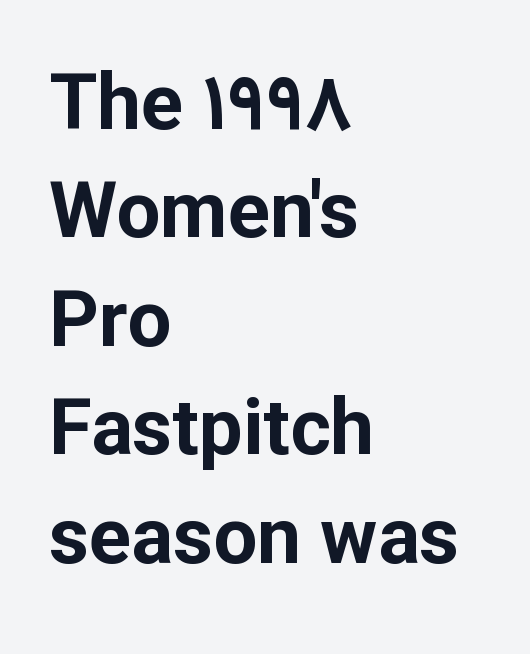
The image shows 78 px bold sans-serif type, upright; set left-aligned, normal line spacing (1.39x), normal letter spacing, not underlined; low stroke contrast and a medium x-height.
